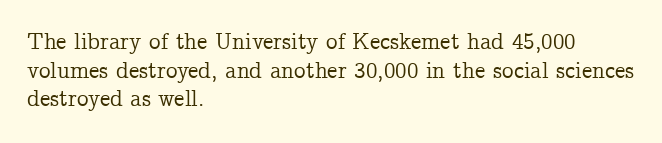
Quick note: not italic, upright. The letters sit at their default tracking, neither squeezed nor spread. The space between consecutive lines is moderate. This sample is left-justified, so line endings fall wherever the words run out. The string is rendered with underlining switched off.
